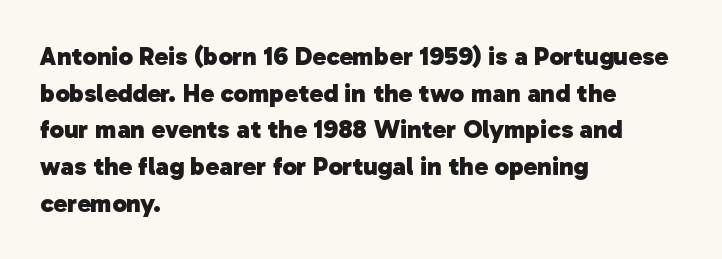
The image shows 26 px bold type; set left-aligned, normal line spacing (1.41x), normal letter spacing, not underlined.
